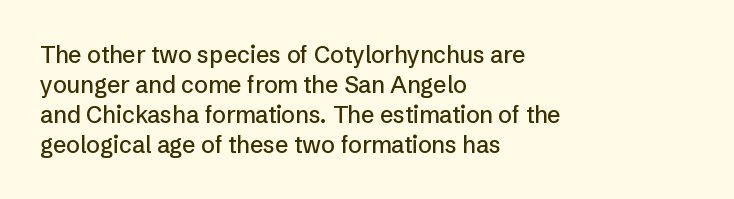
Q: Is the text italic (slanted)? A: No, it is upright.
Q: Is the text underlined? A: No.
Q: How is the paragraph aligned? A: Left-aligned.
Q: Is the spacing between letters normal or unusually wide? A: Normal.
Q: Is the spacing between lines tight, normal or loose? A: Normal.
